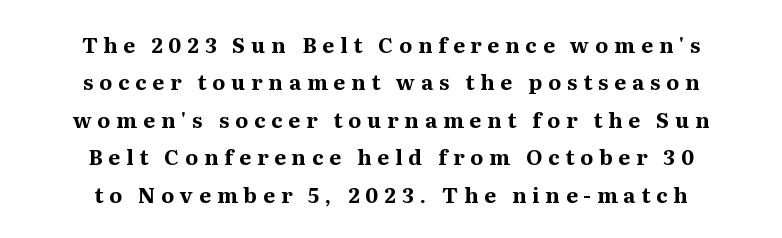
The image shows 21 px bold type, upright; set centered, line spacing 1.78x, unusually wide letter spacing (+0.28 em), not underlined.
